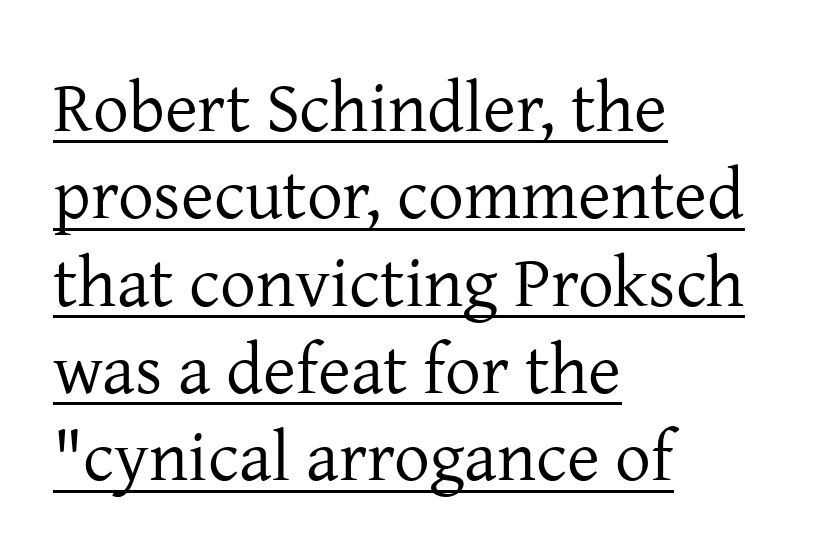
{"serif": "yes", "italic": "no", "bold": "no", "weight": "regular", "width": "normal", "stroke_contrast": "low", "x_height": "medium", "monospaced": "no", "underline": "yes", "align": "left", "line_spacing_ratio": 1.23, "letter_spacing": "normal", "letter_spacing_em": 0.0, "glyph_px": 71}
